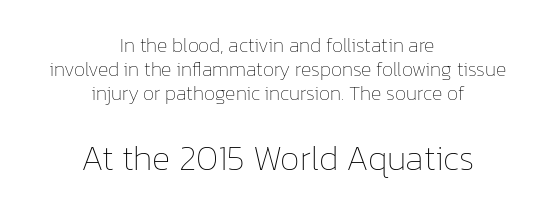
The image shows 35 px thin type, upright; set centered, line spacing 1.21x, normal letter spacing, not underlined; the second (bottom) block is 1.75x larger; low stroke contrast and a medium x-height.
